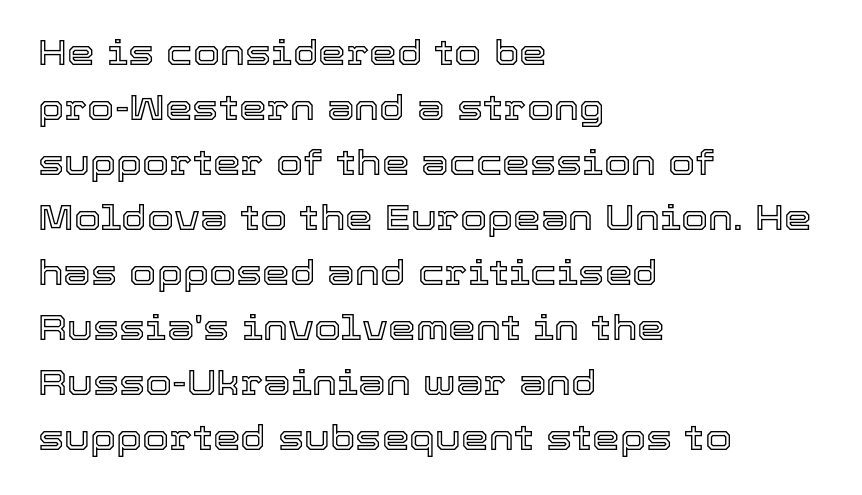
Q: Is the text italic (slanted)? A: No, it is upright.
Q: Is the text underlined? A: No.
Q: How is the paragraph aligned? A: Left-aligned.
Q: Is the spacing between letters normal or unusually wide? A: Normal.
Q: Is the spacing between lines tight, normal or loose? A: Normal.
Q: Width (condensed, normal, or wide)? A: Normal.
Q: x-height? A: Medium.
Q: Monospaced? A: No.
